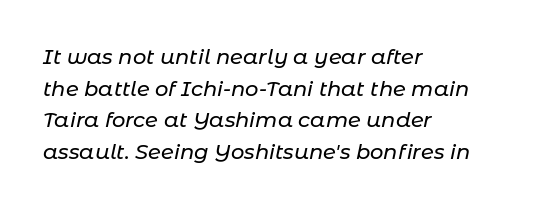
Q: Is the text italic (slanted)? A: Yes, it leans right by about 11 degrees.
Q: Is the text underlined? A: No.
Q: How is the paragraph aligned? A: Left-aligned.
Q: Is the spacing between letters normal or unusually wide? A: Normal.
Q: Is the spacing between lines tight, normal or loose? A: Normal.
